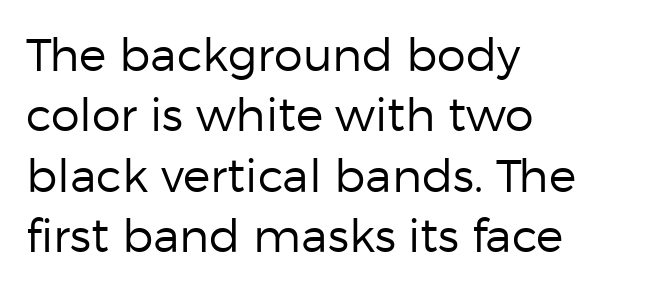
Only glyphs here, with clear space below each row. The lines in this sample share a left origin and differ only in where they stop. Designer's note — italics off, roman on. The rendering keeps characters at their native spacing. Think of a printed novel: that variable character pitch is what you see here. Notice how descenders clear the ascenders below comfortably — that's standard leading.
